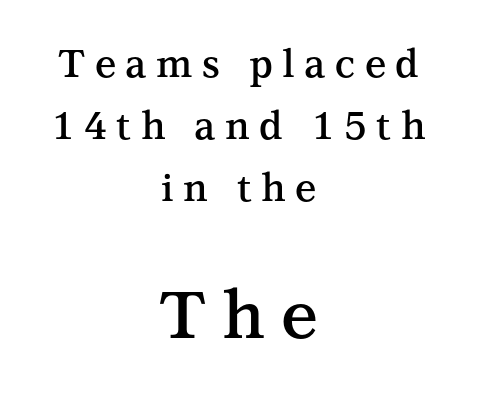
{"serif": "yes", "italic": "no", "bold": "semi", "weight": "semibold", "width": "normal", "stroke_contrast": "medium", "x_height": "medium", "monospaced": "no", "underline": "no", "align": "center", "line_spacing": "normal", "line_spacing_ratio": 1.63, "letter_spacing": "wide", "letter_spacing_em": 0.25, "larger_block": "second", "size_ratio": 1.74, "glyph_px": 66}
